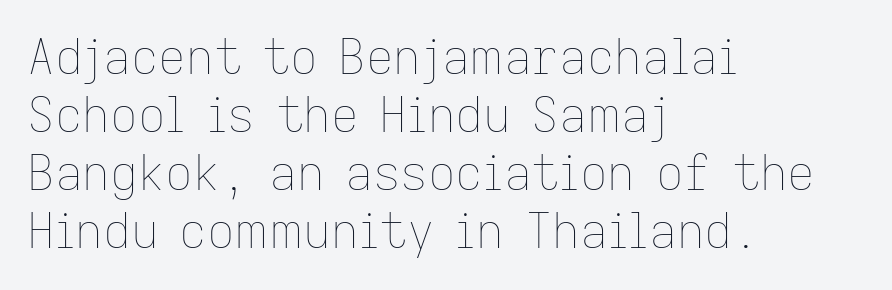
{"italic": "no", "bold": "no", "weight": "thin", "width": "normal", "stroke_contrast": "low", "x_height": "medium", "monospaced": "no", "underline": "no", "align": "left", "line_spacing_ratio": 1.21, "letter_spacing": "normal", "letter_spacing_em": 0.0, "glyph_px": 48}
